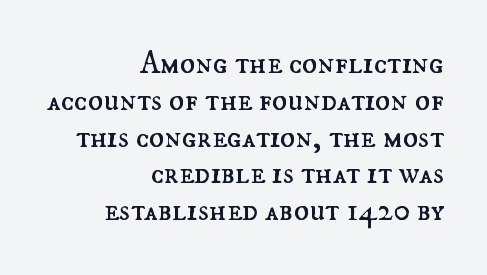
{"italic": "no", "bold": "no", "weight": "regular", "width": "normal", "stroke_contrast": "medium", "x_height": "small", "monospaced": "no", "underline": "no", "align": "right", "line_spacing": "tight", "line_spacing_ratio": 1.15, "letter_spacing": "normal", "letter_spacing_em": 0.0, "glyph_px": 32}
